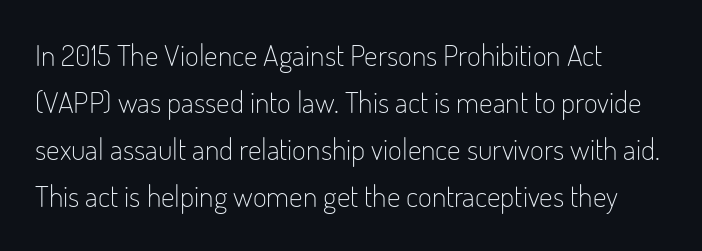
Q: Is the text bold? A: No.
Q: Is the text italic (slanted)? A: No, it is upright.
Q: Is the typeface a serif or a sans-serif typeface? A: Sans-serif.
Q: Is the text underlined? A: No.
Q: How is the paragraph aligned? A: Left-aligned.
Q: Is the spacing between letters normal or unusually wide? A: Normal.
Q: Is the spacing between lines tight, normal or loose? A: Normal.
Q: Width (condensed, normal, or wide)? A: Condensed.
Q: Stroke contrast? A: Low.
Q: x-height? A: Small.
Q: Monospaced? A: No.
